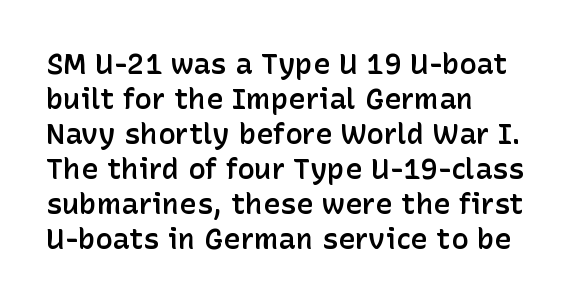
The image shows 29 px semibold sans-serif type, upright; set left-aligned, line spacing 1.21x, normal letter spacing, not underlined; low stroke contrast and a medium x-height.
